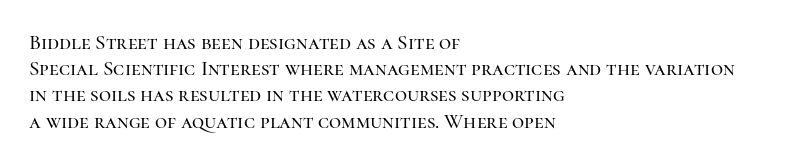
{"italic": "no", "underline": "no", "align": "left", "line_spacing": "normal", "line_spacing_ratio": 1.25, "letter_spacing": "normal", "letter_spacing_em": 0.0, "glyph_px": 21}
